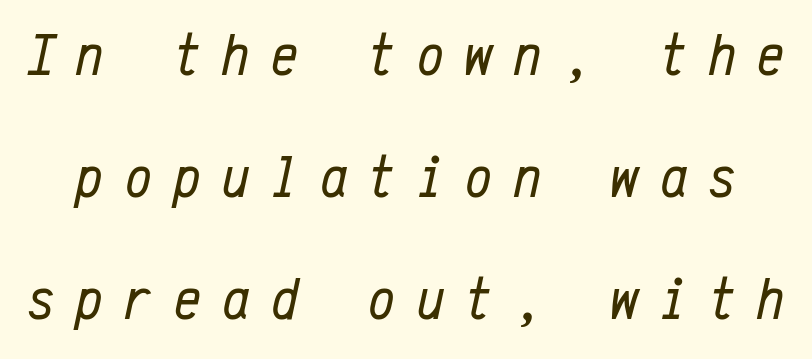
The image shows 60 px regular-weight, condensed type, italic (leaning right), monospaced; set loose line spacing (2.03x), unusually wide letter spacing (+0.36 em), not underlined; low stroke contrast and a medium x-height.
